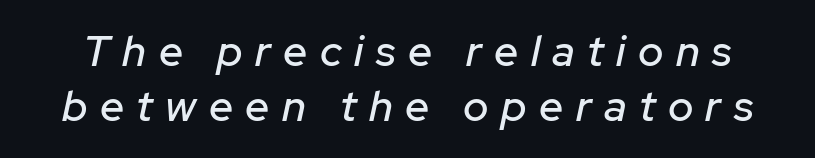
Q: Is the text italic (slanted)? A: Yes, it leans right by about 12 degrees.
Q: Is the text underlined? A: No.
Q: Is the spacing between letters normal or unusually wide? A: Unusually wide.
Q: Is the spacing between lines tight, normal or loose? A: Normal.
Q: Width (condensed, normal, or wide)? A: Normal.
Q: Stroke contrast? A: Low.
Q: x-height? A: Medium.
Q: Monospaced? A: No.
